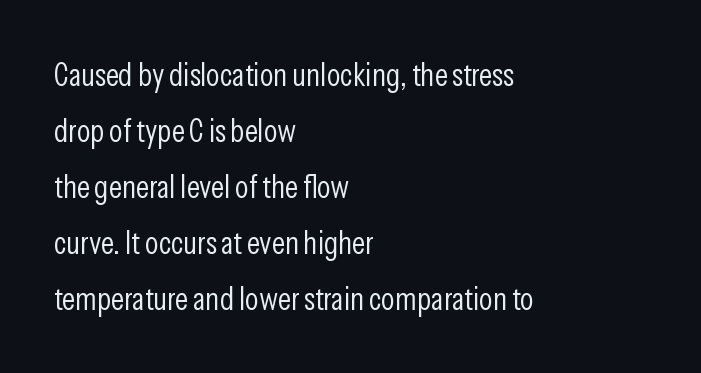
Does the type have serifs? No, each stem ends abruptly. These lines keep a tight, regular rhythm from letter to letter. Every stem runs plumb, perpendicular to the baseline. Quick note: underline off.
